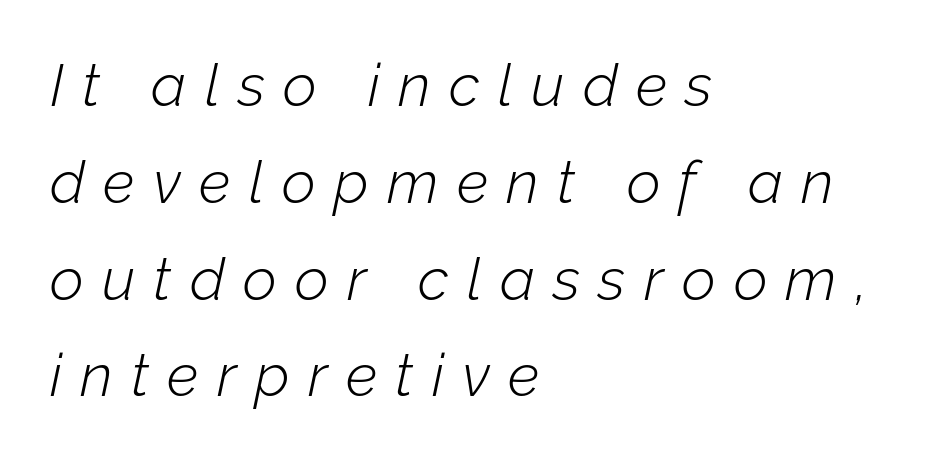
The image shows 59 px light type, italic (leaning right); set left-aligned, normal line spacing (1.64x), unusually wide letter spacing (+0.31 em), not underlined; low stroke contrast and a medium x-height.
